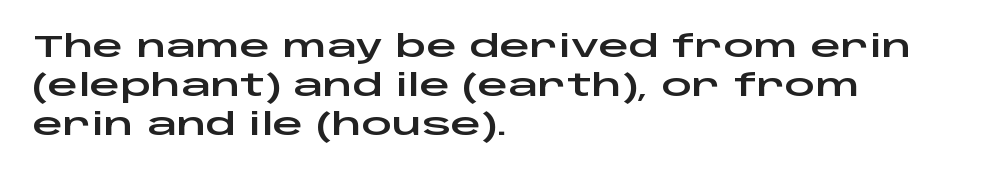
Q: Is the text italic (slanted)? A: No, it is upright.
Q: Is the typeface a serif or a sans-serif typeface? A: Sans-serif.
Q: Is the text underlined? A: No.
Q: How is the paragraph aligned? A: Left-aligned.
Q: Is the spacing between letters normal or unusually wide? A: Normal.
Q: Is the spacing between lines tight, normal or loose? A: Normal.
Q: Width (condensed, normal, or wide)? A: Wide.
Q: Stroke contrast? A: Low.
Q: x-height? A: Large.
Q: Monospaced? A: No.
